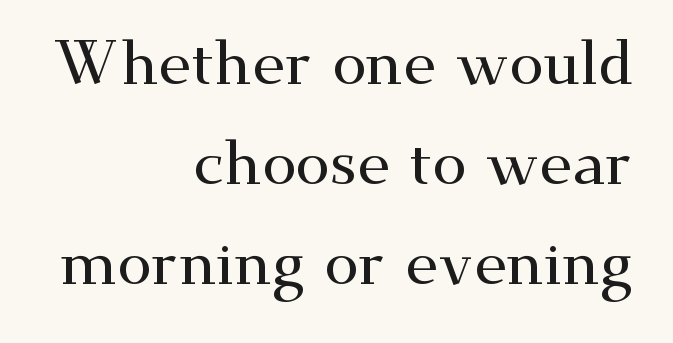
{"serif": "yes", "italic": "no", "width": "wide", "stroke_contrast": "medium", "x_height": "small", "monospaced": "no", "underline": "no", "align": "right", "line_spacing": "normal", "line_spacing_ratio": 1.61, "letter_spacing": "normal", "letter_spacing_em": 0.0, "glyph_px": 62}
